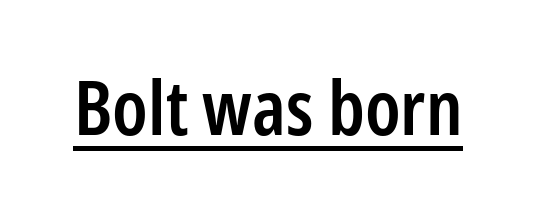
The image shows 76 px semibold, condensed sans-serif type, upright; set normal letter spacing, underlined; low stroke contrast and a medium x-height.
